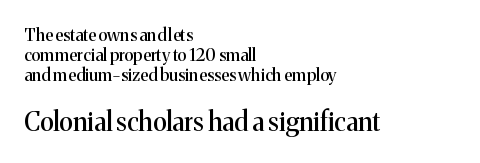
The image shows 26 px text type, upright; set left-aligned, line spacing 1.18x, normal letter spacing, not underlined; the second (bottom) block is 1.53x larger.
